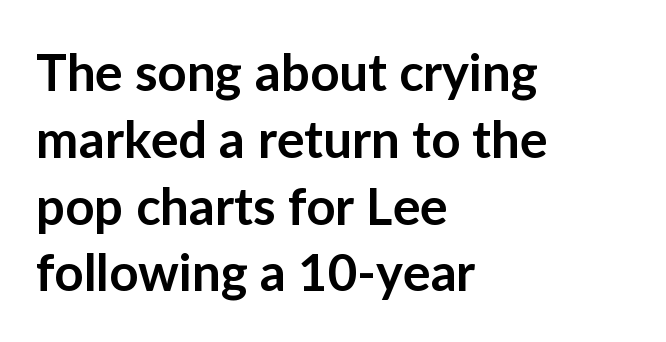
Q: Is the text bold? A: Semi-bold.
Q: Is the text italic (slanted)? A: No, it is upright.
Q: Is the typeface a serif or a sans-serif typeface? A: Sans-serif.
Q: Is the text underlined? A: No.
Q: How is the paragraph aligned? A: Left-aligned.
Q: Is the spacing between letters normal or unusually wide? A: Normal.
Q: Is the spacing between lines tight, normal or loose? A: Normal.
Q: Width (condensed, normal, or wide)? A: Normal.
Q: Stroke contrast? A: Low.
Q: x-height? A: Medium.
Q: Monospaced? A: No.
